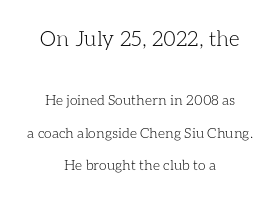
{"italic": "no", "bold": "no", "underline": "no", "align": "center", "line_spacing": "loose", "line_spacing_ratio": 2.34, "letter_spacing": "normal", "letter_spacing_em": 0.0, "larger_block": "first", "size_ratio": 1.5, "glyph_px": 21}
